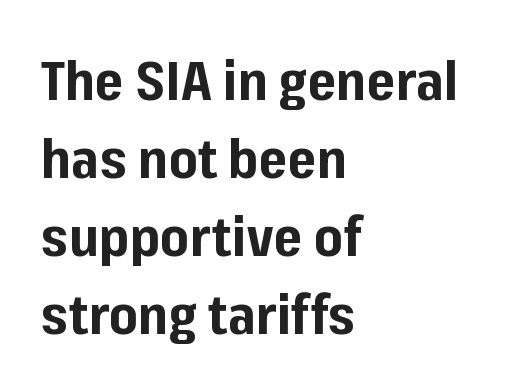
Q: Is the text bold? A: Yes.
Q: Is the text italic (slanted)? A: No, it is upright.
Q: Is the typeface a serif or a sans-serif typeface? A: Sans-serif.
Q: Is the text underlined? A: No.
Q: How is the paragraph aligned? A: Left-aligned.
Q: Is the spacing between letters normal or unusually wide? A: Normal.
Q: Is the spacing between lines tight, normal or loose? A: Normal.
Q: Width (condensed, normal, or wide)? A: Normal.
Q: Stroke contrast? A: Low.
Q: x-height? A: Medium.
Q: Monospaced? A: No.
